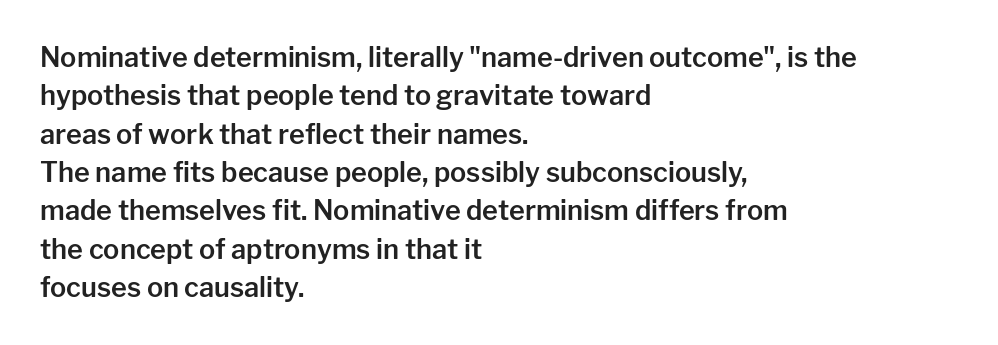
Q: Is the text italic (slanted)? A: No, it is upright.
Q: Is the text underlined? A: No.
Q: How is the paragraph aligned? A: Left-aligned.
Q: Is the spacing between letters normal or unusually wide? A: Normal.
Q: Is the spacing between lines tight, normal or loose? A: Normal.
